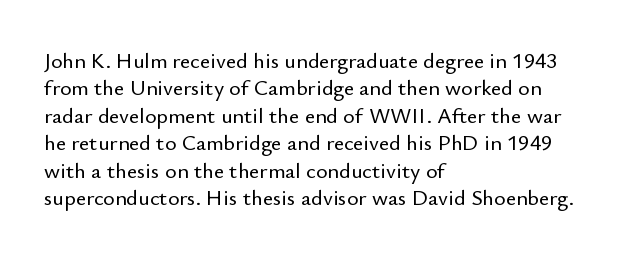
The image shows 22 px text type, upright; set left-aligned, normal line spacing (1.25x), normal letter spacing, not underlined.
